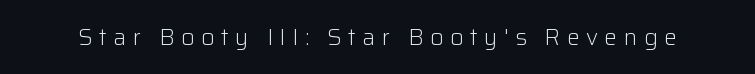
Q: Is the text bold? A: No.
Q: Is the text italic (slanted)? A: No, it is upright.
Q: Is the text underlined? A: No.
Q: Is the spacing between letters normal or unusually wide? A: Unusually wide.
